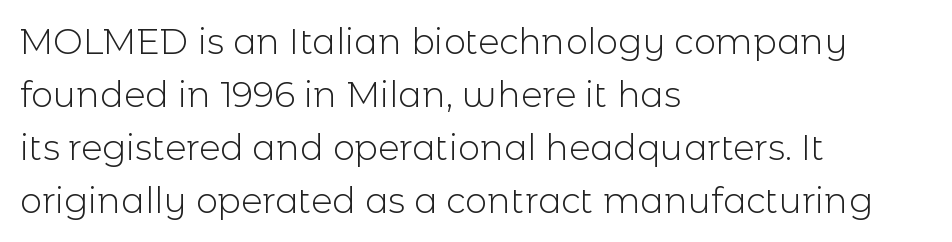
{"serif": "no", "italic": "no", "bold": "no", "weight": "light", "width": "normal", "x_height": "medium", "monospaced": "no", "underline": "no", "align": "left", "line_spacing": "normal", "line_spacing_ratio": 1.51, "letter_spacing": "normal", "letter_spacing_em": 0.0, "glyph_px": 35}
